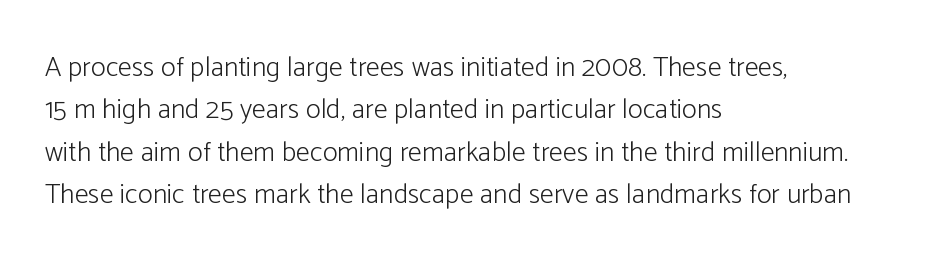
In CSS terms this would be text-align: left. Beneath every word, the page is bare. Between one letter and the next there's only the usual sliver of space. A typesetter would call this proportional, since set widths differ per character. Letterform terminals end flat and unadorned throughout the passage.
